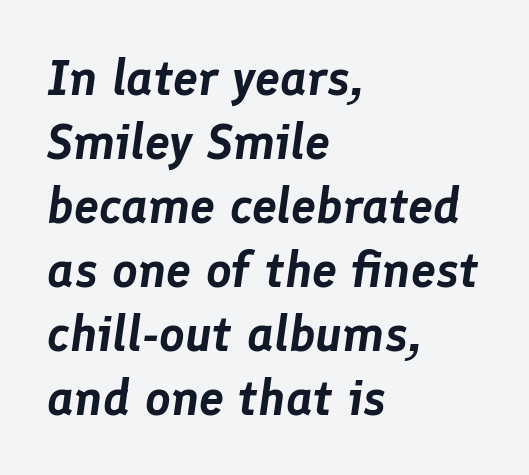
Check the space under the baseline: it is left empty. The rendering applies a slant to the glyphs. What's the leading like? Ordinary, nothing unusual. Is this a fixed-width face? No — the glyphs have proportional, varying widths. Short note: letters normally spaced. Layout note: lines flush left.
